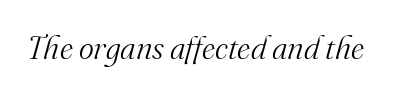
No letter is thick-stroked: the sample isn't bold. Serifs: yes, visible at the terminals of the letterforms. Check under the words: just untouched page. Each word holds together tightly as a unit, with standard inter-letter gaps. You can tell it's italic because the verticals aren't actually vertical. The passage shown is typed in a proportional face where columns would drift.
